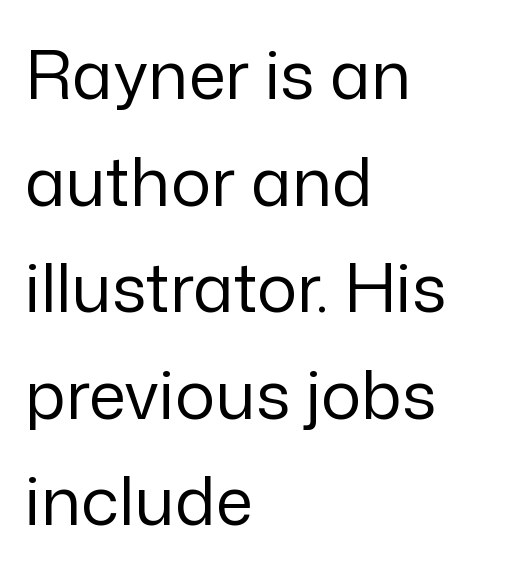
{"serif": "no", "italic": "no", "bold": "no", "weight": "regular", "width": "normal", "stroke_contrast": "low", "x_height": "medium", "monospaced": "no", "underline": "no", "align": "left", "line_spacing": "normal", "line_spacing_ratio": 1.59, "letter_spacing": "normal", "letter_spacing_em": 0.0, "glyph_px": 67}
